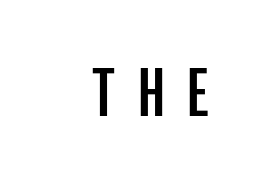
{"serif": "no", "italic": "no", "bold": "no", "weight": "regular", "width": "condensed", "stroke_contrast": "low", "x_height": "large", "monospaced": "no", "underline": "no", "letter_spacing": "wide", "letter_spacing_em": 0.32, "glyph_px": 73}
